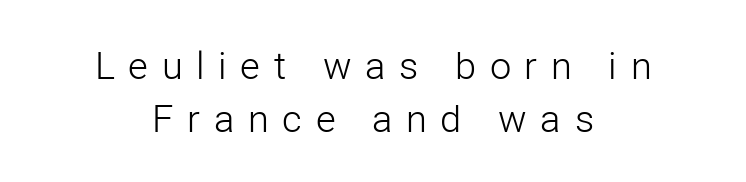
Q: Is the text bold? A: No.
Q: Is the text italic (slanted)? A: No, it is upright.
Q: Is the typeface a serif or a sans-serif typeface? A: Sans-serif.
Q: Is the text underlined? A: No.
Q: How is the paragraph aligned? A: Centered.
Q: Is the spacing between letters normal or unusually wide? A: Unusually wide.
Q: Is the spacing between lines tight, normal or loose? A: Normal.
Q: Width (condensed, normal, or wide)? A: Normal.
Q: Stroke contrast? A: Low.
Q: x-height? A: Medium.
Q: Monospaced? A: No.
